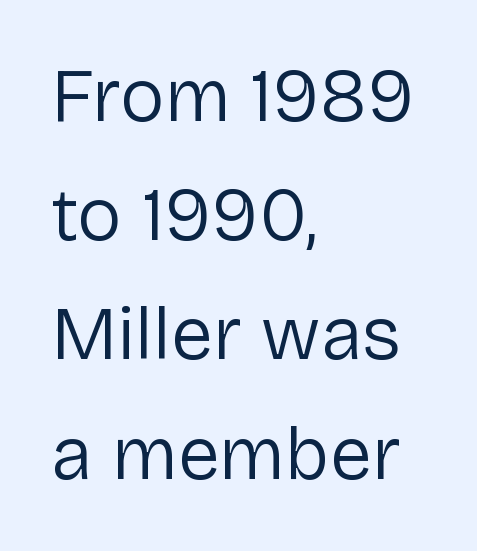
{"serif": "no", "italic": "no", "bold": "no", "weight": "regular", "width": "normal", "stroke_contrast": "low", "x_height": "medium", "monospaced": "no", "underline": "no", "align": "left", "line_spacing": "normal", "line_spacing_ratio": 1.59, "letter_spacing": "normal", "letter_spacing_em": 0.0, "glyph_px": 75}
